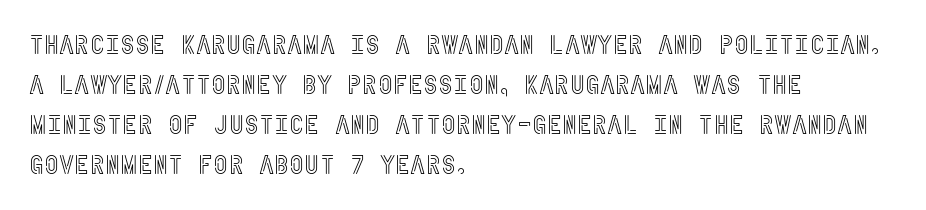
{"italic": "no", "underline": "no", "align": "left", "line_spacing": "normal", "line_spacing_ratio": 1.54, "letter_spacing": "normal", "letter_spacing_em": 0.0, "glyph_px": 26}
